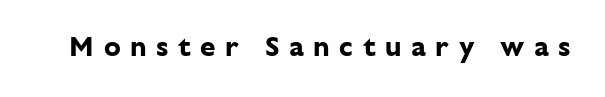
{"serif": "no", "italic": "no", "bold": "yes", "weight": "bold", "width": "normal", "stroke_contrast": "low", "x_height": "medium", "monospaced": "no", "underline": "no", "letter_spacing": "wide", "letter_spacing_em": 0.34, "glyph_px": 28}
